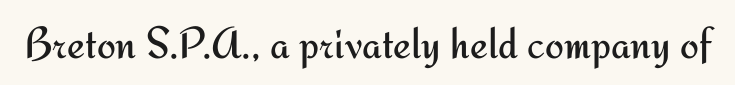
A typesetter would call this proportional, since set widths differ per character. Stroke thickness stays within the range of a standard reading face or lighter. The type is set solid horizontally, with unmodified tracking. Unlike a traditional serif, this face leaves its strokes unadorned. Glance below the letters and you will spot only blank space. No italicization has been applied; the sample stays upright.
